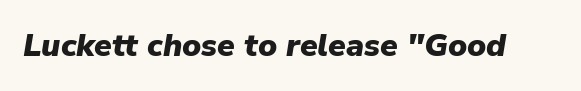
{"italic": "yes", "lean": "right", "slant_degrees": 9, "bold": "yes", "weight": "heavy", "width": "normal", "stroke_contrast": "low", "x_height": "medium", "monospaced": "no", "underline": "no", "letter_spacing": "normal", "letter_spacing_em": 0.0, "glyph_px": 32}
